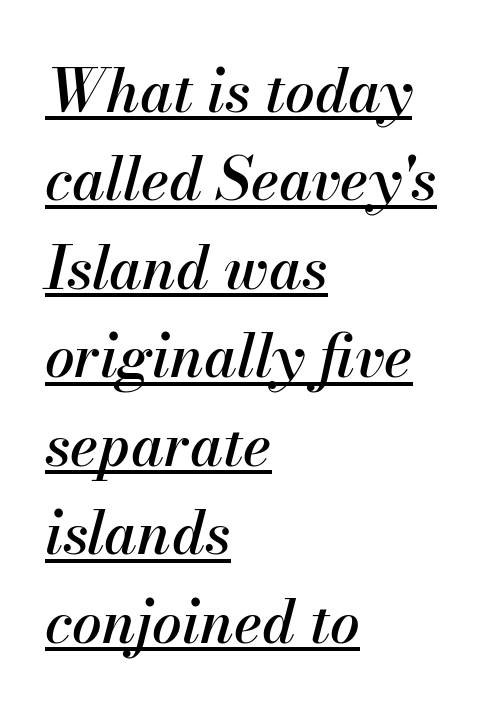
{"italic": "yes", "lean": "right", "slant_degrees": 13, "width": "normal", "stroke_contrast": "medium", "x_height": "small", "monospaced": "no", "underline": "yes", "align": "left", "line_spacing": "normal", "line_spacing_ratio": 1.5, "letter_spacing": "normal", "letter_spacing_em": 0.0, "glyph_px": 59}
